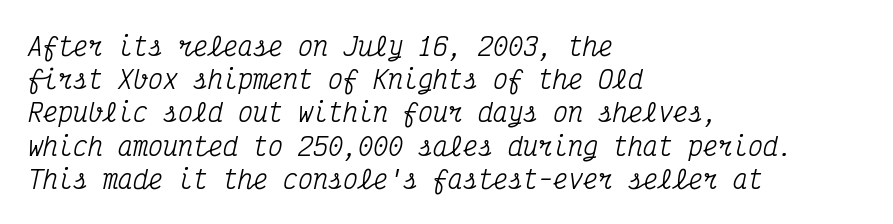
A student would call this left alignment; a typographer would say flush left, rag right. Default kerning and tracking; the words read as compact shapes. The passage shown stacks its lines at a standard gap. Beneath every word, the page is bare.
